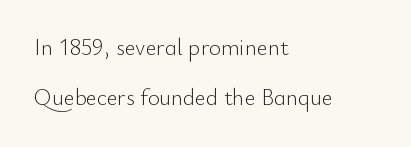
Q: Is the text bold? A: No.
Q: Is the text italic (slanted)? A: No, it is upright.
Q: Is the text underlined? A: No.
Q: How is the paragraph aligned? A: Left-aligned.
Q: Is the spacing between letters normal or unusually wide? A: Normal.
Q: Is the spacing between lines tight, normal or loose? A: Loose.
